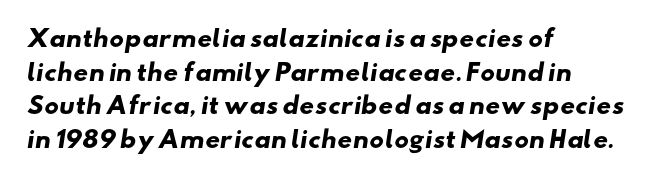
The vertical gap from one line to the next is medium. You could call the tracking neutral — neither tight nor loose. Its strokes are broad and dark, the hallmark of bold type. Only glyphs here, with clear space below each row.
